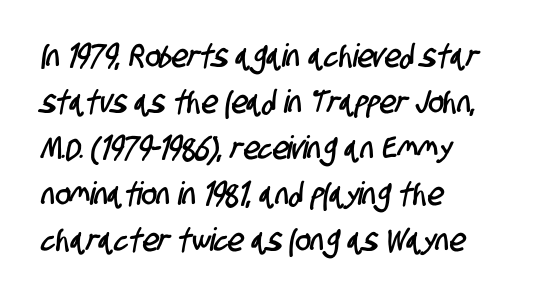
{"serif": "no", "width": "condensed", "stroke_contrast": "low", "x_height": "large", "monospaced": "no", "underline": "no", "align": "left", "line_spacing": "normal", "line_spacing_ratio": 1.44, "letter_spacing": "normal", "letter_spacing_em": 0.0, "glyph_px": 32}
